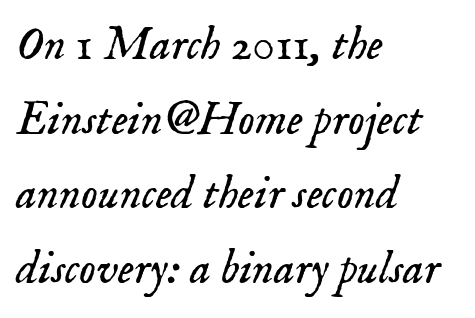
The whole block is typeset with a tilt. Here the designer chose a conventional face with non-uniform glyph widths. Each new line begins a customary step beneath the previous one. The weight tops out at a normal text grade. You could call the tracking neutral — neither tight nor loose. Underlining? Definitely not there.
